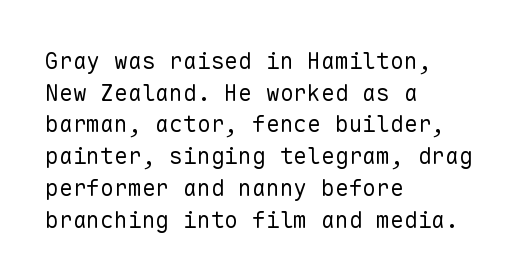
The image shows 23 px text type, upright; set left-aligned, normal line spacing (1.38x), normal letter spacing, not underlined.
